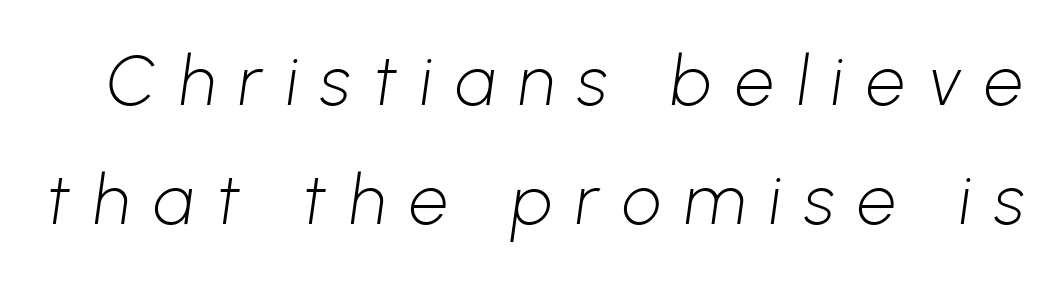
{"serif": "no", "bold": "no", "weight": "light", "width": "normal", "stroke_contrast": "low", "x_height": "medium", "monospaced": "no", "underline": "no", "line_spacing_ratio": 1.72, "letter_spacing": "wide", "letter_spacing_em": 0.34, "glyph_px": 69}
